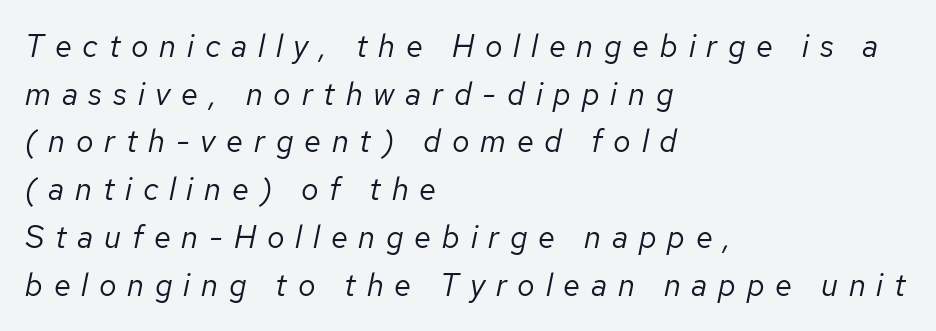
All the whitespace from short lines collects on the right. Regarding leading, the lines here are spaced in the standard way. Varying glyph widths throughout — classic text-font behaviour. The font sits on the lighter half of the weight spectrum, regular included.
